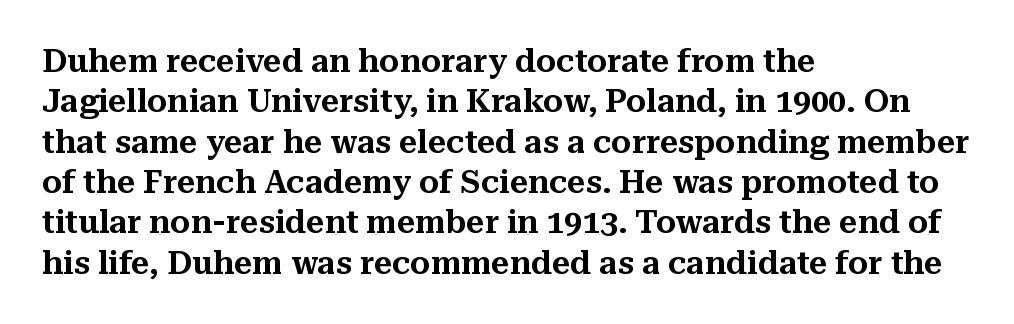
{"serif": "yes", "italic": "no", "width": "normal", "stroke_contrast": "medium", "x_height": "medium", "monospaced": "no", "underline": "no", "align": "left", "line_spacing": "normal", "line_spacing_ratio": 1.26, "letter_spacing": "normal", "letter_spacing_em": 0.0, "glyph_px": 32}
